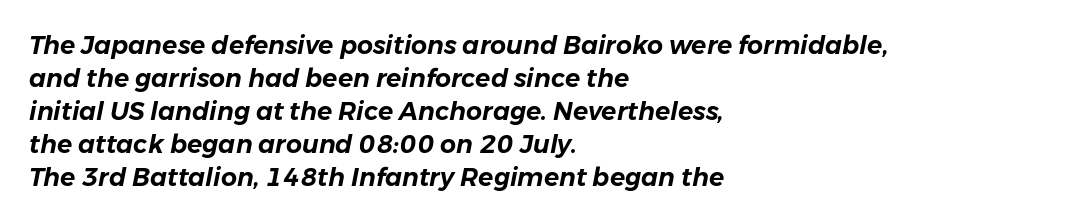
{"italic": "yes", "lean": "right", "slant_degrees": 11, "underline": "no", "align": "left", "line_spacing": "normal", "line_spacing_ratio": 1.32, "letter_spacing": "normal", "letter_spacing_em": 0.0, "glyph_px": 25}
